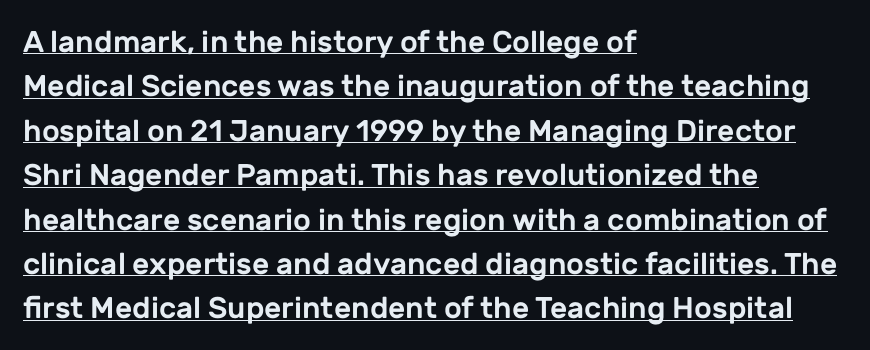
Q: Is the text italic (slanted)? A: No, it is upright.
Q: Is the typeface a serif or a sans-serif typeface? A: Sans-serif.
Q: Is the text underlined? A: Yes.
Q: How is the paragraph aligned? A: Left-aligned.
Q: Is the spacing between letters normal or unusually wide? A: Normal.
Q: Is the spacing between lines tight, normal or loose? A: Normal.
Q: Width (condensed, normal, or wide)? A: Normal.
Q: Stroke contrast? A: Low.
Q: x-height? A: Medium.
Q: Monospaced? A: No.
